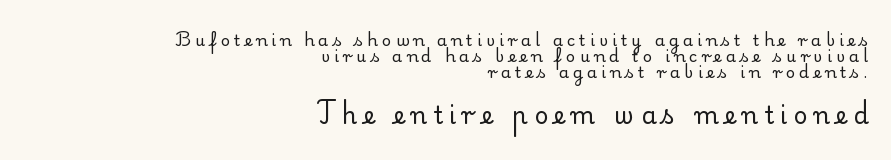
The image shows 24 px text type, upright; set right-aligned, tight line spacing (1.0x), unusually wide letter spacing (+0.26 em), not underlined; the second (bottom) block is 1.5x larger.
